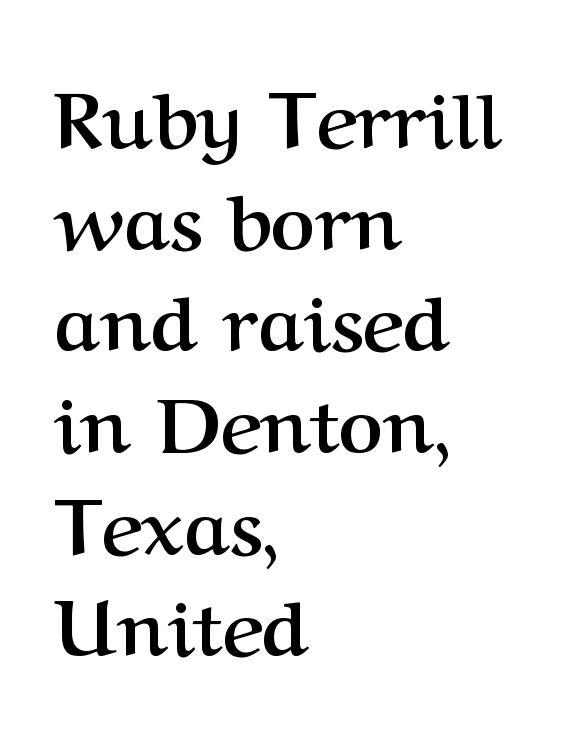
Compared with typical body copy, the letter spacing here is the same. You'd pick this weight for a headline — it's a proper bold. If you drew a ruler down the left edge, every line would touch it. Characters remain perfectly vertical along every line. Character widths vary here, with narrow letters taking less room than wide ones. The vertical gap from one line to the next is medium.
